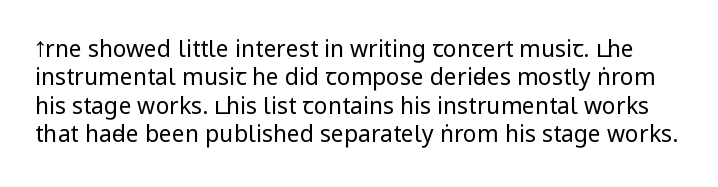
The image shows 23 px text type, upright; set line spacing 1.23x, normal letter spacing, not underlined.
